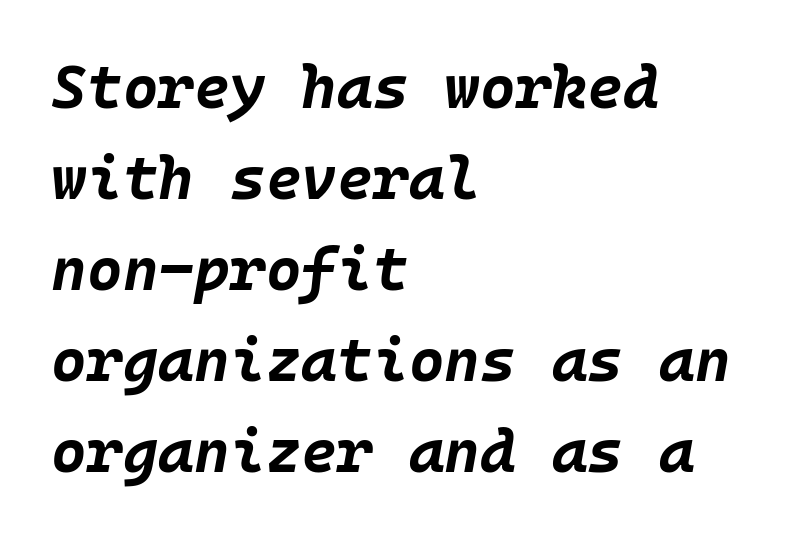
{"italic": "yes", "lean": "right", "slant_degrees": 10, "bold": "yes", "weight": "bold", "width": "normal", "stroke_contrast": "low", "x_height": "large", "underline": "no", "align": "left", "line_spacing": "normal", "line_spacing_ratio": 1.49, "letter_spacing": "normal", "letter_spacing_em": 0.0, "glyph_px": 61}
